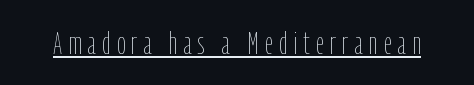
{"italic": "no", "bold": "no", "weight": "thin", "width": "condensed", "stroke_contrast": "low", "x_height": "medium", "monospaced": "no", "underline": "yes", "letter_spacing": "wide", "letter_spacing_em": 0.2, "glyph_px": 32}
